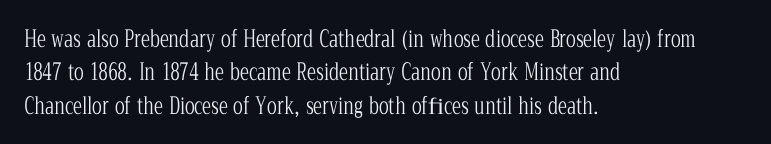
The image shows 23 px text type, upright; set left-aligned, normal line spacing (1.45x), normal letter spacing, not underlined.
